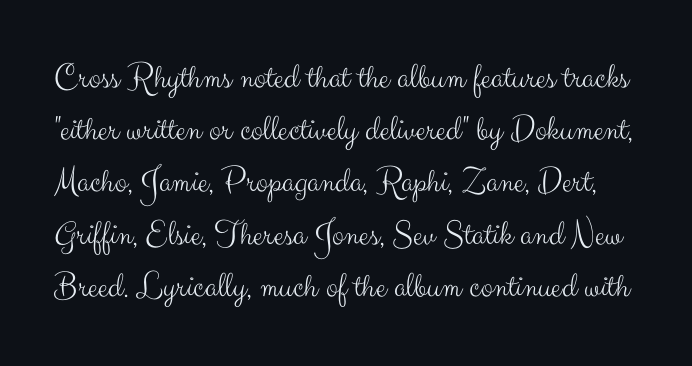
Descender tails drop into unmarked territory. The characters display no serif detailing; their extremities are plain. The letters advance in unequal steps, a hallmark of proportional type. Caption: standard tracking, unaltered. Regarding leading, the lines here are spaced in the standard way.
